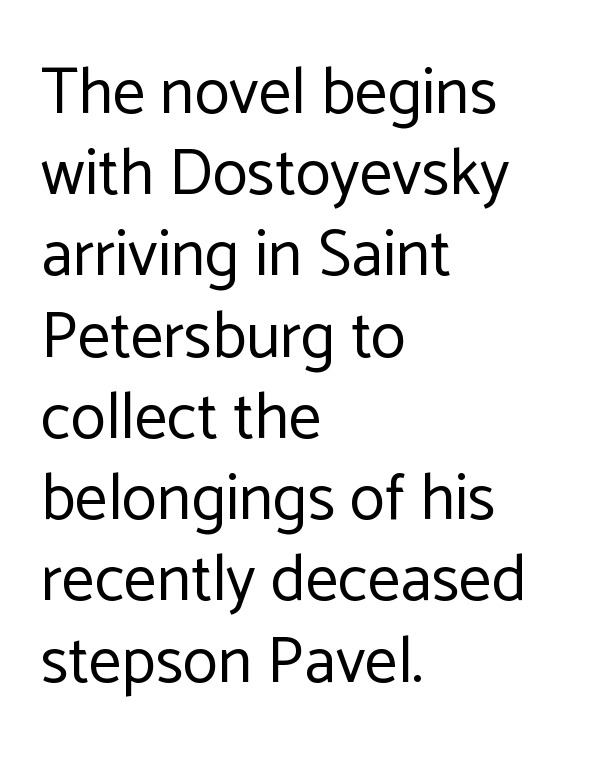
The image shows 65 px regular-weight sans-serif type, upright; set left-aligned, normal line spacing (1.25x), normal letter spacing, not underlined; low stroke contrast and a medium x-height.
